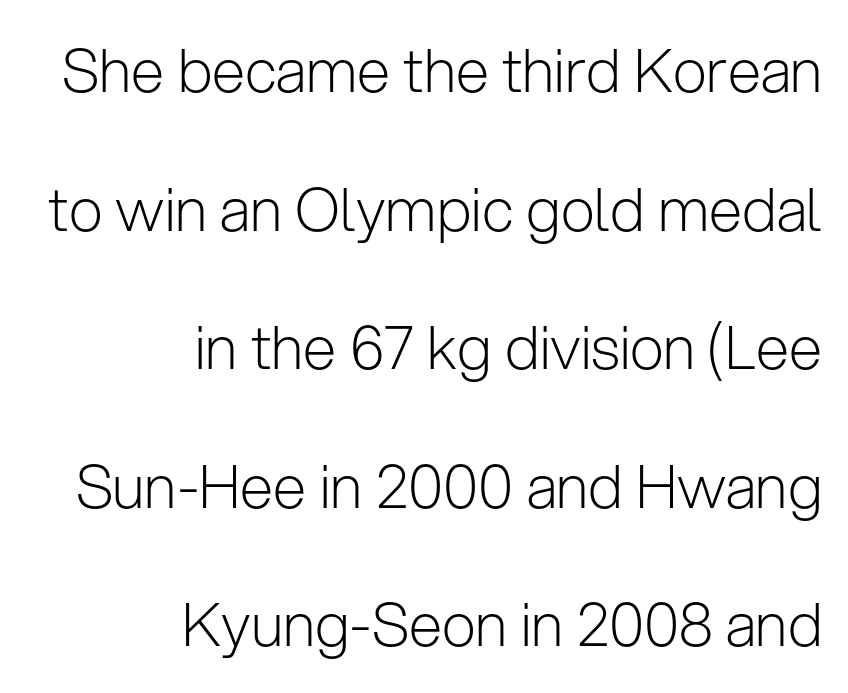
{"serif": "no", "italic": "no", "bold": "no", "weight": "light", "width": "normal", "stroke_contrast": "low", "x_height": "medium", "monospaced": "no", "underline": "no", "align": "right", "line_spacing": "loose", "line_spacing_ratio": 2.31, "letter_spacing": "normal", "letter_spacing_em": 0.0, "glyph_px": 60}
